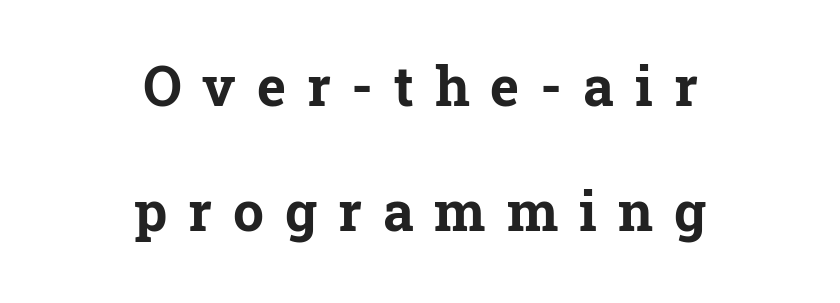
{"serif": "yes", "italic": "no", "bold": "yes", "weight": "bold", "width": "normal", "stroke_contrast": "low", "x_height": "medium", "monospaced": "no", "underline": "no", "align": "center", "line_spacing": "loose", "line_spacing_ratio": 2.28, "letter_spacing": "wide", "letter_spacing_em": 0.38, "glyph_px": 55}
